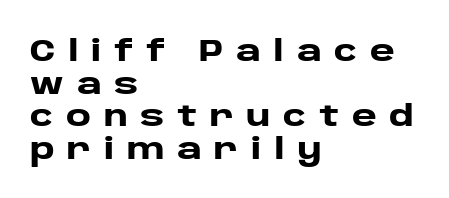
Q: Is the text bold? A: Yes.
Q: Is the text italic (slanted)? A: No, it is upright.
Q: Is the typeface a serif or a sans-serif typeface? A: Sans-serif.
Q: Is the text underlined? A: No.
Q: How is the paragraph aligned? A: Left-aligned.
Q: Is the spacing between letters normal or unusually wide? A: Unusually wide.
Q: Is the spacing between lines tight, normal or loose? A: Tight.
Q: Width (condensed, normal, or wide)? A: Wide.
Q: Stroke contrast? A: Low.
Q: x-height? A: Large.
Q: Monospaced? A: No.
